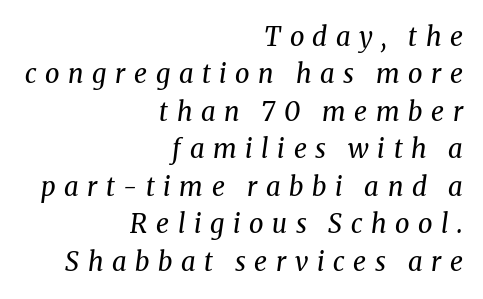
Q: Is the text bold? A: No.
Q: Is the text italic (slanted)? A: Yes, it leans right by about 8 degrees.
Q: Is the text underlined? A: No.
Q: How is the paragraph aligned? A: Right-aligned.
Q: Is the spacing between letters normal or unusually wide? A: Unusually wide.
Q: Is the spacing between lines tight, normal or loose? A: Normal.
